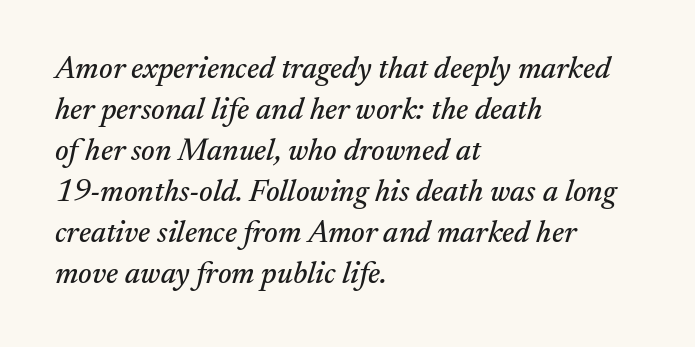
{"serif": "yes", "italic": "yes", "lean": "right", "slant_degrees": 17, "width": "normal", "stroke_contrast": "medium", "x_height": "small", "monospaced": "no", "underline": "no", "align": "left", "line_spacing": "normal", "line_spacing_ratio": 1.32, "letter_spacing": "normal", "letter_spacing_em": 0.0, "glyph_px": 31}
